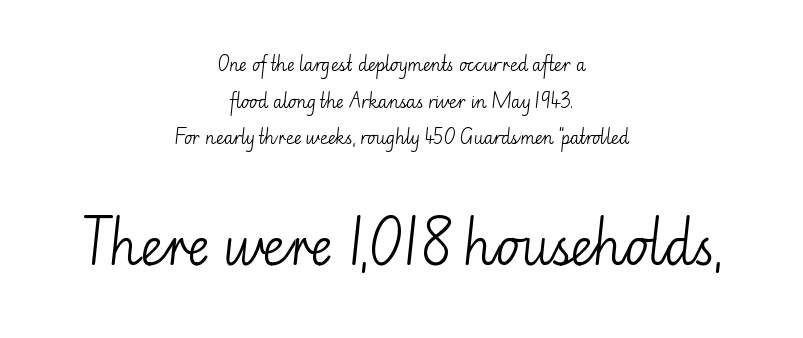
The lines are quadded center. The face used here is proportionally spaced, like ordinary book or web type. In terms of letterform style, serifs are entirely absent. Ink coverage per letter is moderate at most.
